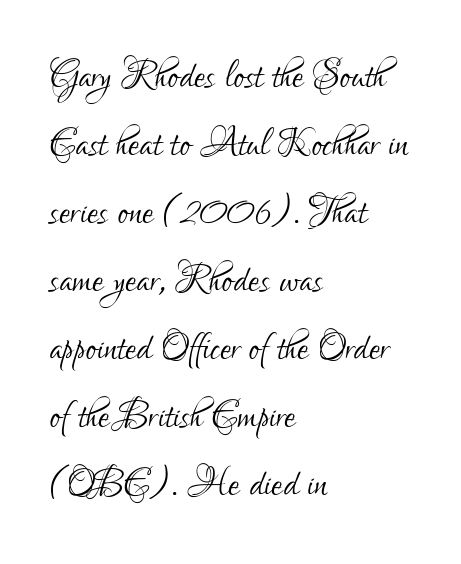
Q: Is the text bold? A: No.
Q: Is the text italic (slanted)? A: Yes.
Q: Is the typeface a serif or a sans-serif typeface? A: Sans-serif.
Q: Is the text underlined? A: No.
Q: How is the paragraph aligned? A: Left-aligned.
Q: Is the spacing between letters normal or unusually wide? A: Normal.
Q: Is the spacing between lines tight, normal or loose? A: Normal.
Q: Width (condensed, normal, or wide)? A: Condensed.
Q: Stroke contrast? A: Low.
Q: x-height? A: Small.
Q: Monospaced? A: No.
